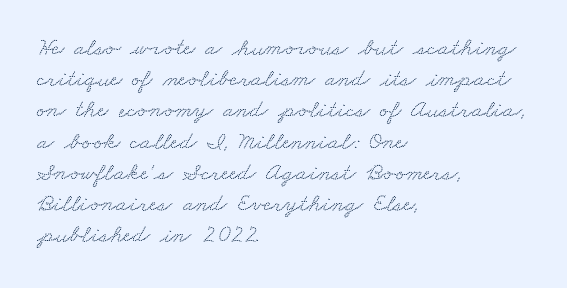
Successive baselines arrive at the customary interval. Honestly, there is no underline to notice here at all. Alignment: flush left. Letter spacing: default.
